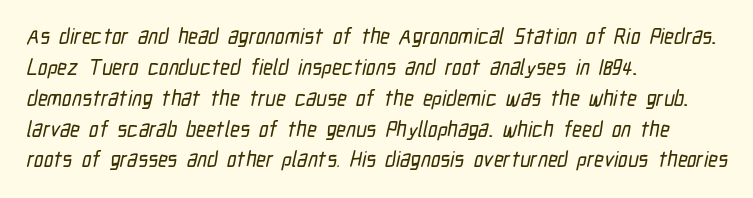
The image shows 21 px text type; set left-aligned, normal line spacing (1.47x), normal letter spacing, not underlined.
